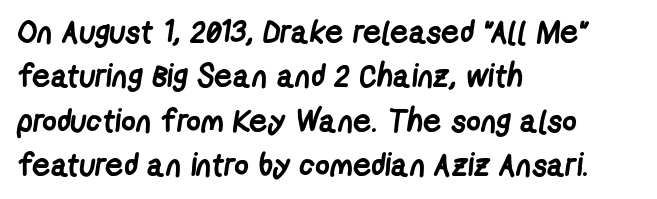
The image shows 32 px semibold, condensed sans-serif type; set left-aligned, normal line spacing (1.39x), normal letter spacing, not underlined; low stroke contrast and a medium x-height.
